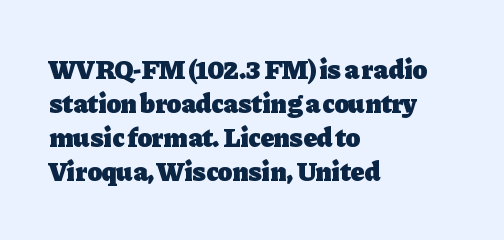
{"italic": "no", "bold": "yes", "underline": "no", "align": "left", "line_spacing": "normal", "line_spacing_ratio": 1.26, "letter_spacing": "normal", "letter_spacing_em": 0.0, "glyph_px": 27}
